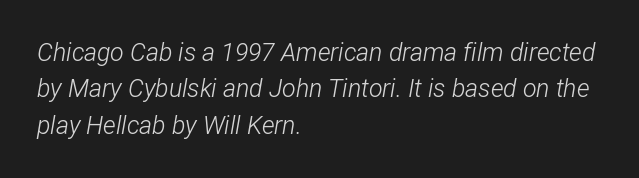
Stem width sits at or under what a default text font uses. Designer's note — italics engaged. The glyphs are unaccompanied by any horizontal stroke below them. A classic flush-left, rag-right setting is used for this passage. The designer left line spacing at the default. This sample uses plain, unmodified letter spacing.
